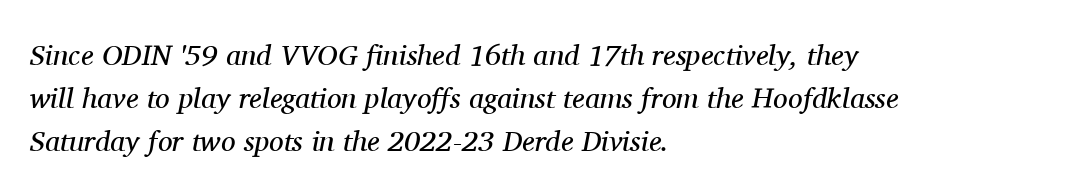
{"serif": "yes", "italic": "yes", "lean": "right", "slant_degrees": 11, "bold": "no", "weight": "regular", "width": "normal", "stroke_contrast": "medium", "x_height": "medium", "monospaced": "no", "underline": "no", "align": "left", "line_spacing": "normal", "line_spacing_ratio": 1.48, "letter_spacing": "normal", "letter_spacing_em": 0.0, "glyph_px": 29}
